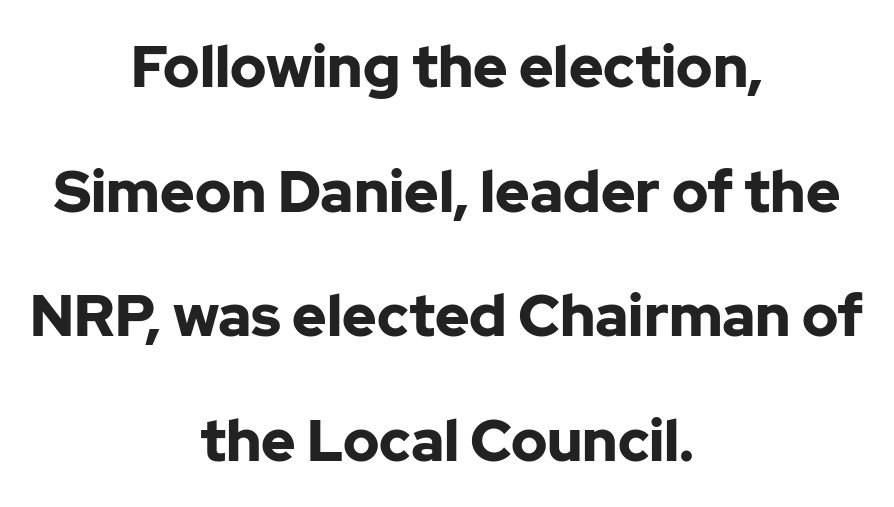
What's the leading like? Stretched, with rows far apart. Typesetter's note: full bold, strokes at maximum text heaviness. The paragraph shown floats in the horizontal middle. Nothing sits at the stroke ends, so this counts as sans-serif. Tracking value appears to be zero — textbook default spacing.
